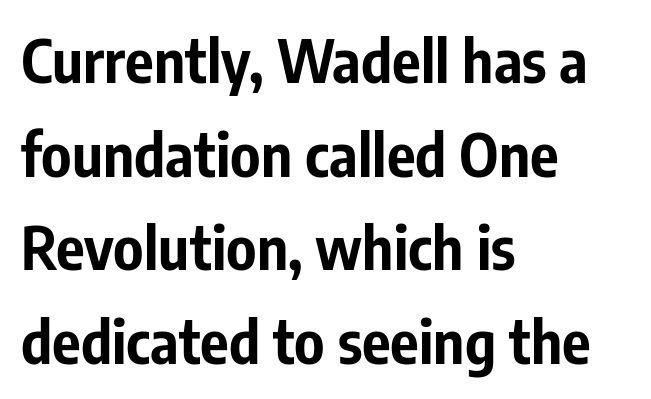
The image shows 60 px bold, condensed sans-serif type, upright; set left-aligned, normal line spacing (1.56x), normal letter spacing, not underlined; low stroke contrast and a medium x-height.
